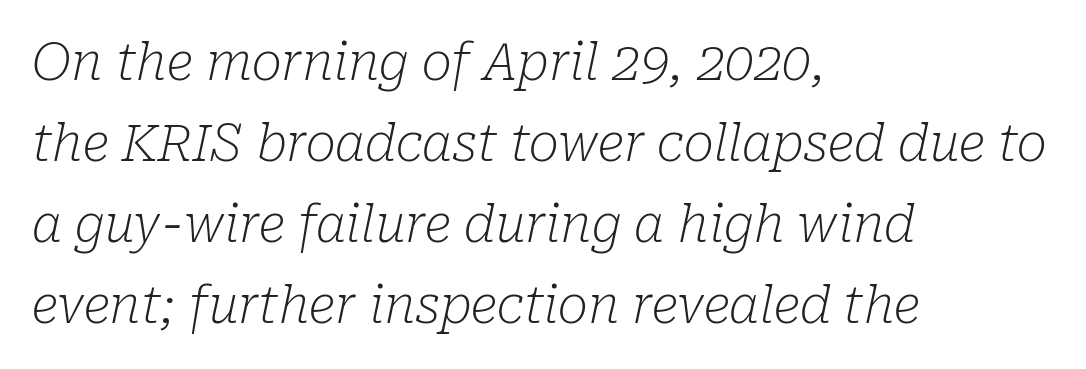
The image shows 51 px light serif type, italic (leaning right); set left-aligned, normal line spacing (1.59x), normal letter spacing, not underlined; low stroke contrast and a medium x-height.
